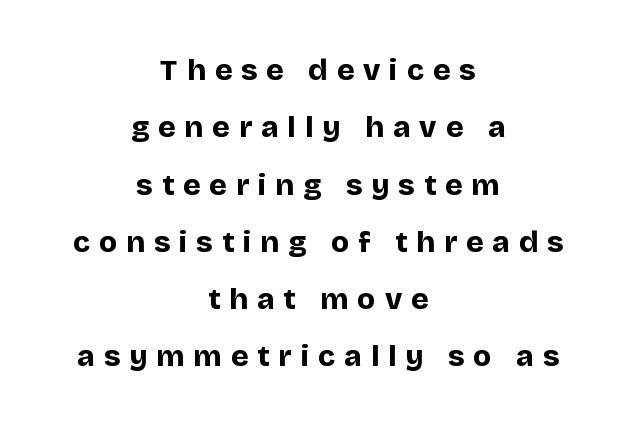
{"serif": "no", "italic": "no", "bold": "yes", "weight": "bold", "width": "normal", "stroke_contrast": "low", "x_height": "large", "monospaced": "no", "underline": "no", "align": "center", "line_spacing": "loose", "line_spacing_ratio": 1.91, "letter_spacing": "wide", "letter_spacing_em": 0.3, "glyph_px": 30}
